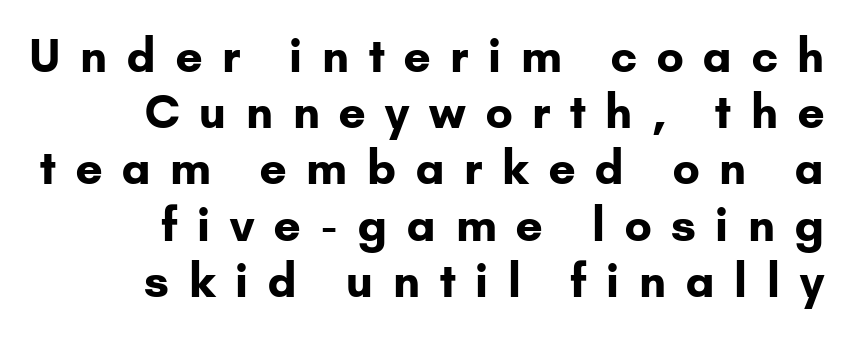
The image shows 45 px bold sans-serif type, upright; set normal line spacing (1.25x), unusually wide letter spacing (+0.44 em), not underlined; low stroke contrast and a small x-height.
